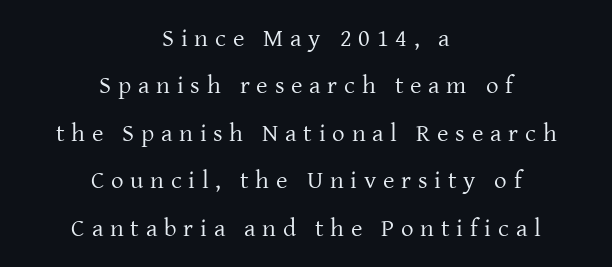
The image shows 25 px text type, upright; set centered, loose line spacing (1.9x), unusually wide letter spacing (+0.27 em), not underlined.
